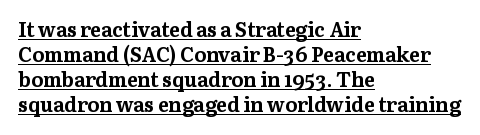
The image shows 20 px bold type, upright; set left-aligned, normal line spacing (1.25x), normal letter spacing, underlined.
